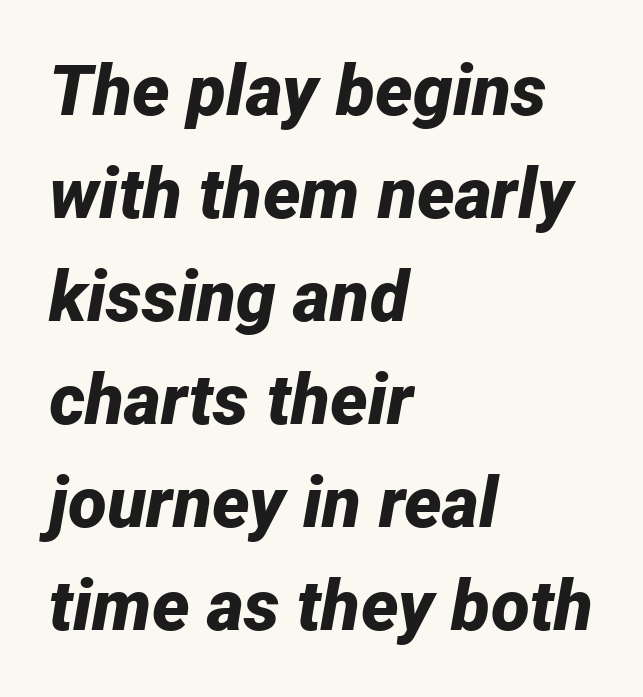
{"italic": "yes", "lean": "right", "slant_degrees": 12, "bold": "yes", "weight": "bold", "width": "normal", "stroke_contrast": "low", "x_height": "medium", "monospaced": "no", "underline": "no", "align": "left", "line_spacing": "normal", "line_spacing_ratio": 1.45, "letter_spacing": "normal", "letter_spacing_em": 0.0, "glyph_px": 71}
